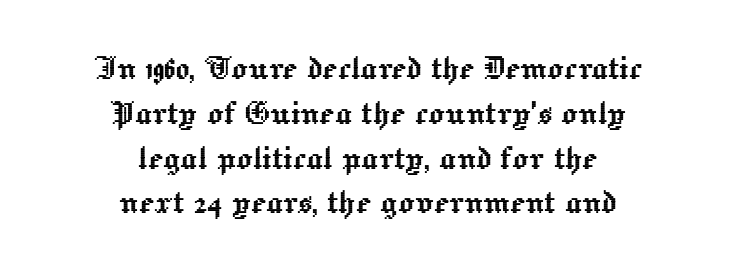
{"italic": "no", "width": "normal", "x_height": "medium", "monospaced": "no", "underline": "no", "align": "center", "line_spacing": "tight", "line_spacing_ratio": 1.12, "letter_spacing": "normal", "letter_spacing_em": 0.0, "glyph_px": 40}
